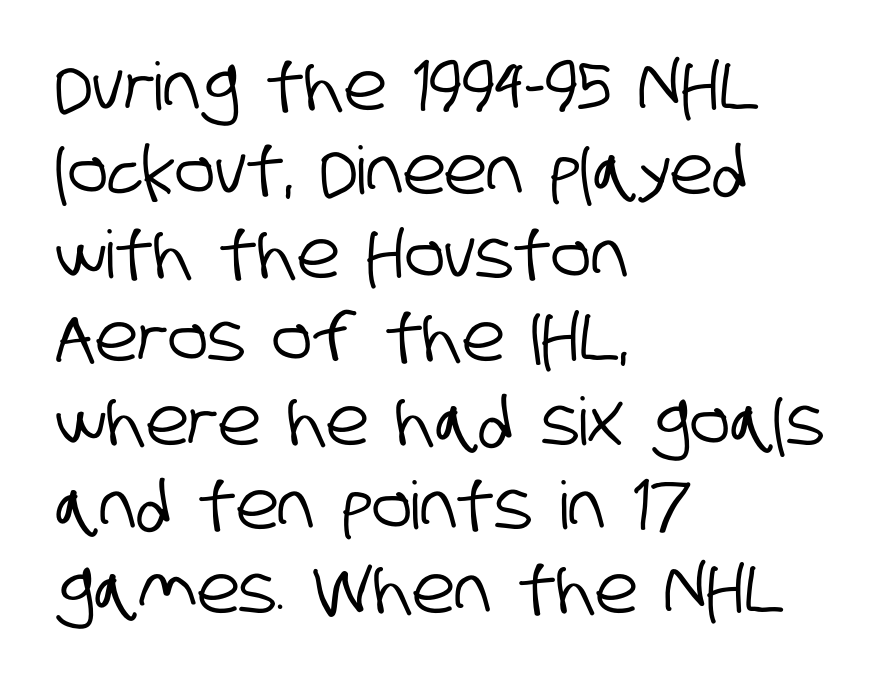
The image shows 66 px condensed sans-serif type; set left-aligned, normal line spacing (1.27x), normal letter spacing, not underlined; low stroke contrast and a large x-height.
